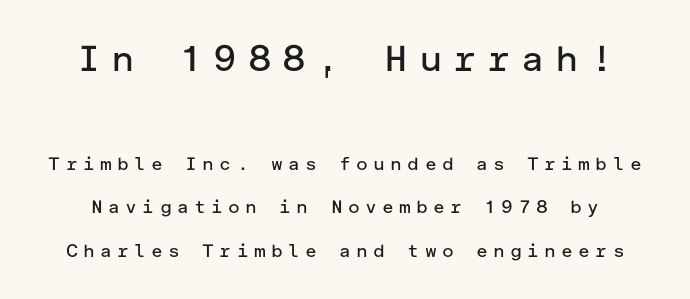
Each new line begins a long way beneath the previous one. You can tell it's not italic because the verticals are truly vertical. Stroke thickness stays within the range of a standard reading face or lighter. Caption: expanded tracking, letters set apart. Just letters on the line, the space beneath them empty. Top chunk: large. Bottom chunk: small.
